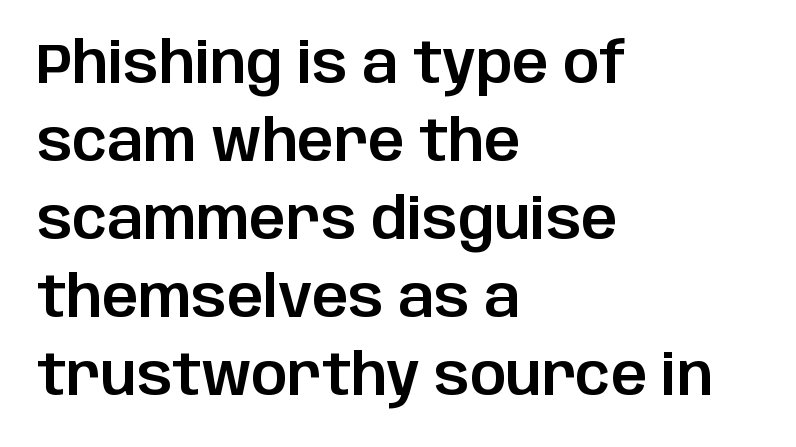
{"serif": "no", "italic": "no", "width": "normal", "stroke_contrast": "low", "x_height": "large", "monospaced": "no", "underline": "no", "align": "left", "line_spacing": "normal", "line_spacing_ratio": 1.37, "letter_spacing": "normal", "letter_spacing_em": 0.0, "glyph_px": 57}
